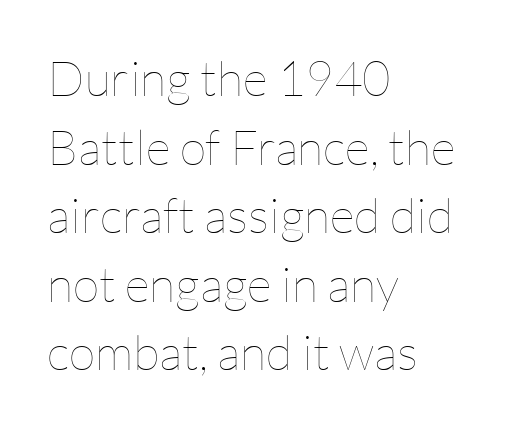
Notice how the stems are strictly vertical — no italics here. Do the characters align in a grid? No, the font is proportional. These lines sit exactly where default settings would place them. Casual observation: everything's shoved over to the left.
